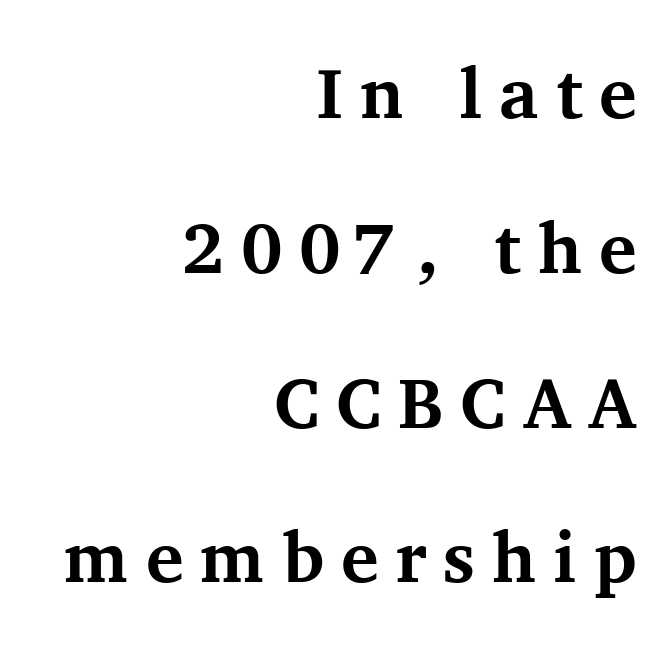
{"serif": "yes", "italic": "no", "bold": "yes", "weight": "bold", "width": "normal", "stroke_contrast": "medium", "x_height": "medium", "monospaced": "no", "underline": "no", "align": "right", "line_spacing": "loose", "line_spacing_ratio": 2.18, "letter_spacing": "wide", "letter_spacing_em": 0.24, "glyph_px": 71}
